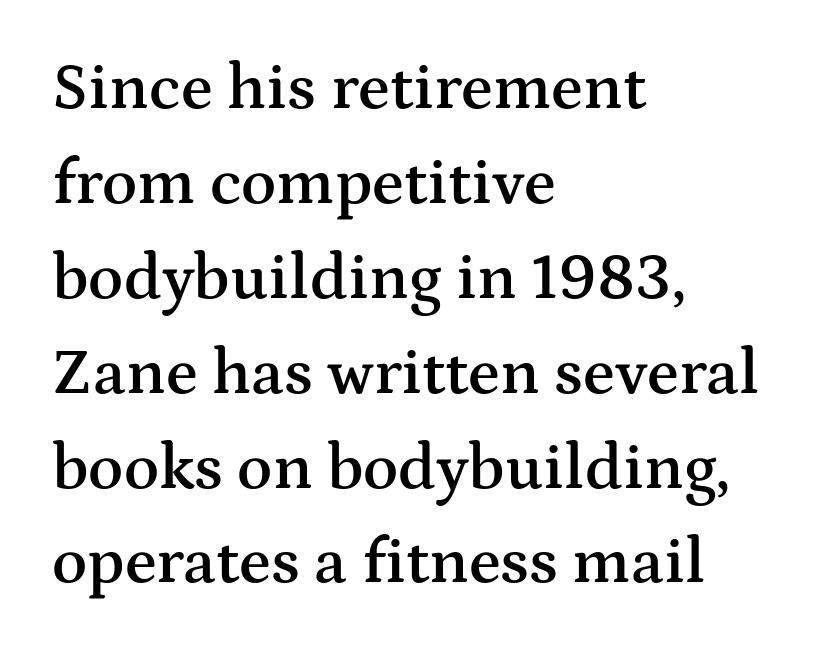
The image shows 65 px semibold, wide serif type, upright; set left-aligned, normal line spacing (1.46x), normal letter spacing, not underlined; medium stroke contrast and a medium x-height.
